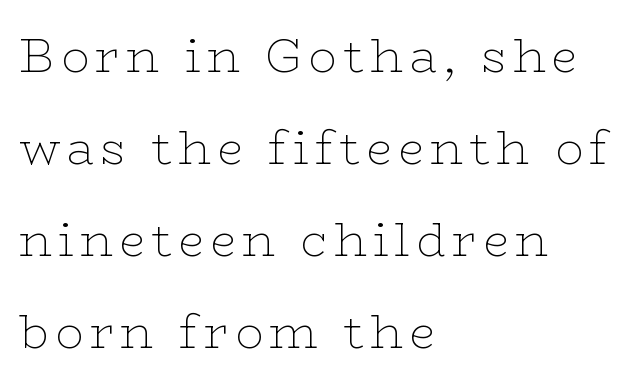
{"serif": "yes", "italic": "no", "bold": "no", "weight": "thin", "width": "wide", "stroke_contrast": "low", "x_height": "medium", "monospaced": "no", "underline": "no", "align": "left", "line_spacing": "loose", "line_spacing_ratio": 1.96, "glyph_px": 47}
